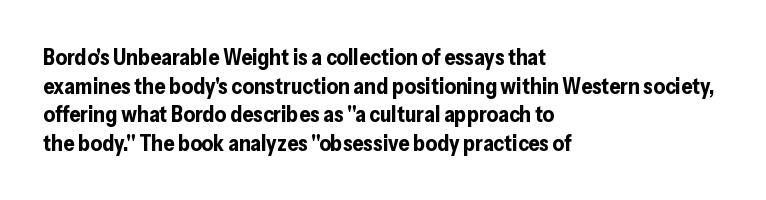
The image shows 22 px bold type, upright; set left-aligned, normal line spacing (1.3x), normal letter spacing, not underlined.
